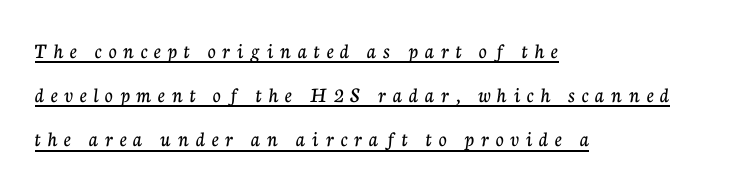
Q: Is the text italic (slanted)? A: Yes.
Q: Is the text underlined? A: Yes.
Q: How is the paragraph aligned? A: Left-aligned.
Q: Is the spacing between letters normal or unusually wide? A: Unusually wide.
Q: Is the spacing between lines tight, normal or loose? A: Loose.
